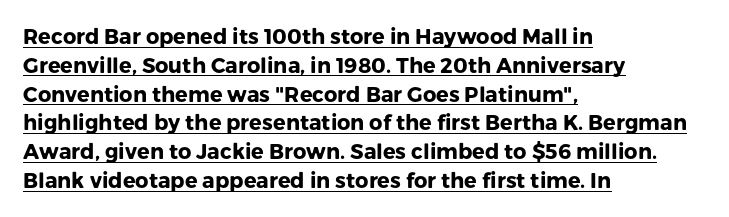
The image shows 21 px bold type, upright; set left-aligned, normal line spacing (1.37x), normal letter spacing, underlined.
